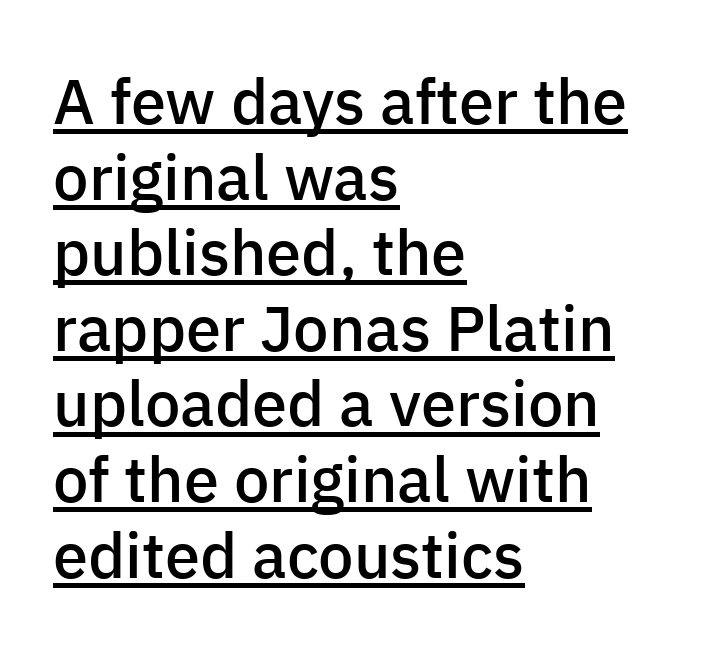
In terms of letterspacing, this is plain default setting. Its strokes are somewhat broadened, the hallmark of semibold type. The font's upright variant was chosen for this text. Is this a sans? Yes — the strokes have no serifs.
